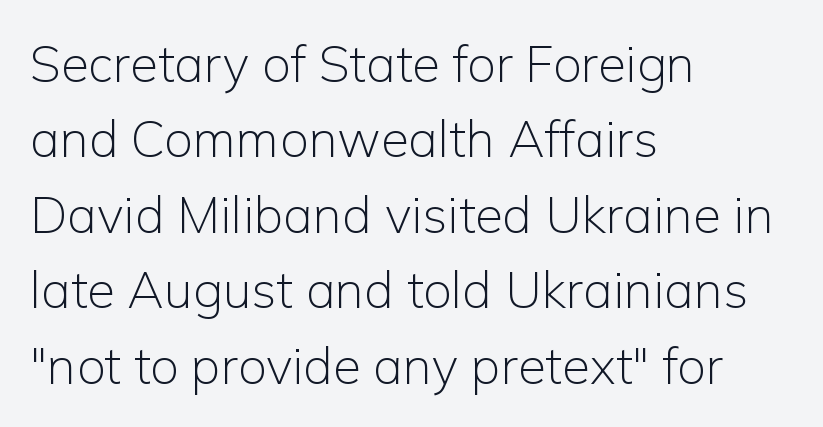
{"serif": "no", "italic": "no", "bold": "no", "weight": "light", "width": "normal", "stroke_contrast": "low", "x_height": "medium", "monospaced": "no", "underline": "no", "align": "left", "line_spacing": "normal", "line_spacing_ratio": 1.48, "letter_spacing": "normal", "letter_spacing_em": 0.0, "glyph_px": 51}
